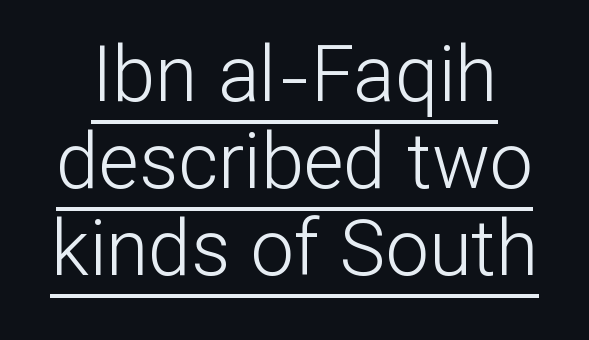
{"serif": "no", "italic": "no", "bold": "no", "weight": "light", "width": "normal", "stroke_contrast": "low", "x_height": "medium", "monospaced": "no", "underline": "yes", "line_spacing": "tight", "line_spacing_ratio": 1.13, "letter_spacing": "normal", "letter_spacing_em": 0.0, "glyph_px": 77}
